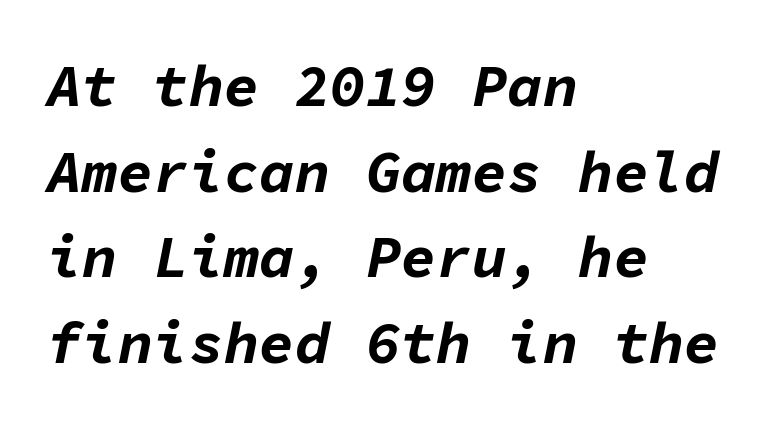
{"italic": "yes", "lean": "right", "slant_degrees": 11, "bold": "yes", "weight": "bold", "width": "normal", "stroke_contrast": "low", "x_height": "medium", "monospaced": "yes", "underline": "no", "align": "left", "line_spacing": "normal", "line_spacing_ratio": 1.45, "letter_spacing": "normal", "letter_spacing_em": 0.0, "glyph_px": 59}
